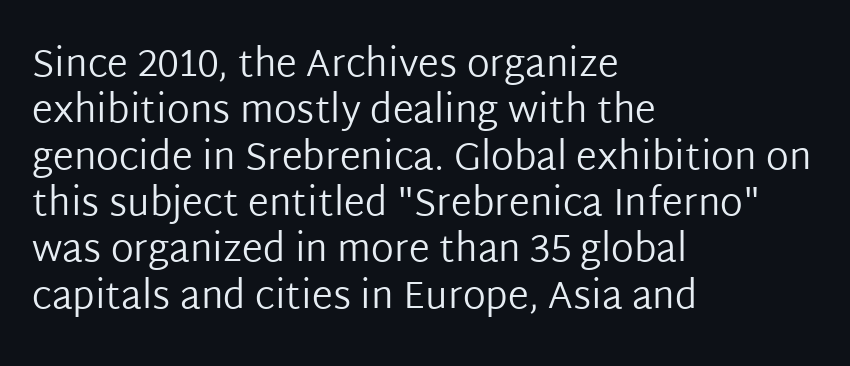
The image shows 38 px regular-weight sans-serif type, upright; set left-aligned, line spacing 1.22x, normal letter spacing, not underlined; low stroke contrast and a medium x-height.
